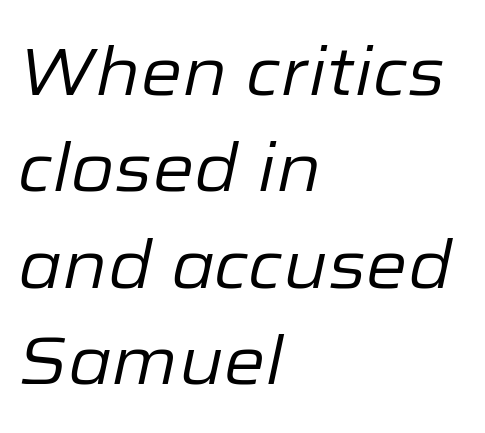
{"italic": "yes", "lean": "right", "slant_degrees": 12, "bold": "no", "weight": "regular", "width": "normal", "stroke_contrast": "low", "x_height": "medium", "monospaced": "no", "underline": "no", "align": "left", "line_spacing": "normal", "line_spacing_ratio": 1.44, "letter_spacing": "normal", "letter_spacing_em": 0.0, "glyph_px": 67}
